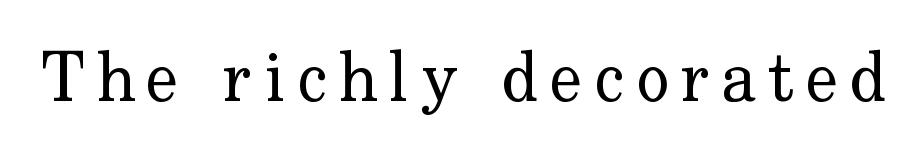
Q: Is the text bold? A: No.
Q: Is the text italic (slanted)? A: No, it is upright.
Q: Is the typeface a serif or a sans-serif typeface? A: Serif.
Q: Is the text underlined? A: No.
Q: Width (condensed, normal, or wide)? A: Normal.
Q: Stroke contrast? A: Low.
Q: x-height? A: Small.
Q: Monospaced? A: No.
